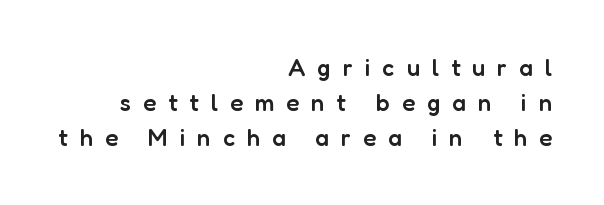
The image shows 24 px text type, upright; set right-aligned, normal line spacing (1.46x), unusually wide letter spacing (+0.5 em), not underlined.
